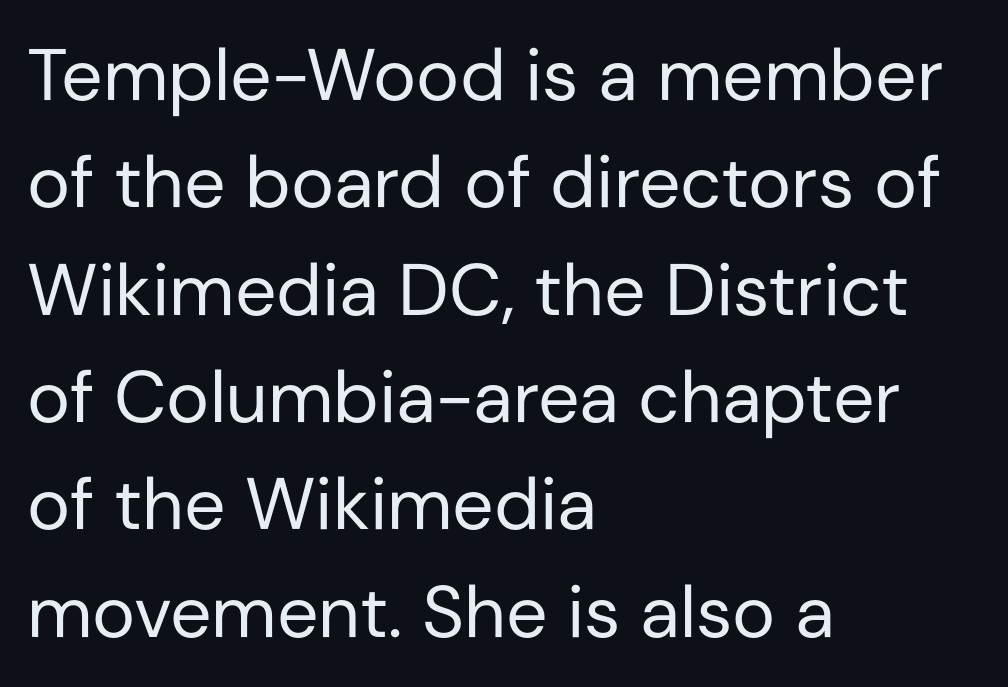
The image shows 73 px regular-weight sans-serif type, upright; set left-aligned, normal line spacing (1.47x), normal letter spacing, not underlined; low stroke contrast and a medium x-height.
